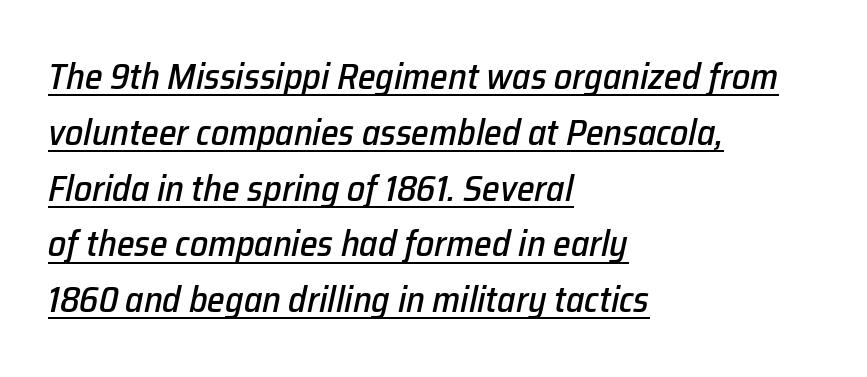
Line spacing here is normal. There's an unmistakable incline to the writing here. The sample's only ornament is a line tracing under the words. In terms of letterspacing, this is plain default setting. This sample has the flowing, uneven cadence of proportional lettering. If you drew a ruler down the left edge, every line would touch it.
